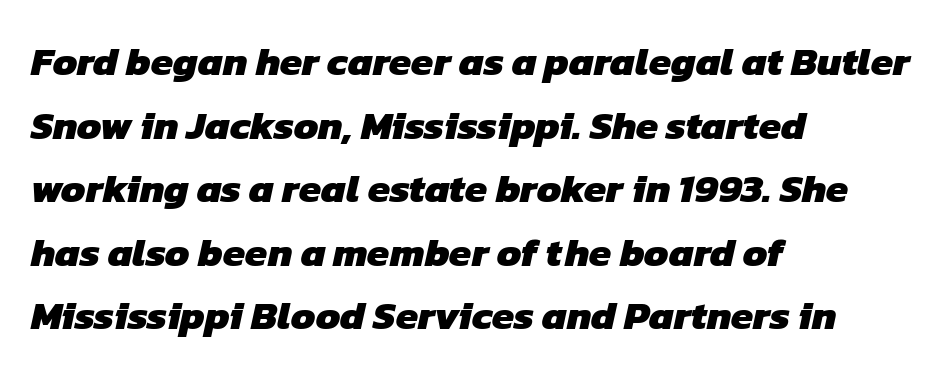
This sample uses plain, unmodified letter spacing. Short and long lines alike share a common starting point at left. A typesetter would call this leading conventional body-copy spacing. Here the designer chose a conventional face with non-uniform glyph widths. Honestly, there is no underline to notice here at all. The face used here has the dense, thick strokes of a bold.
